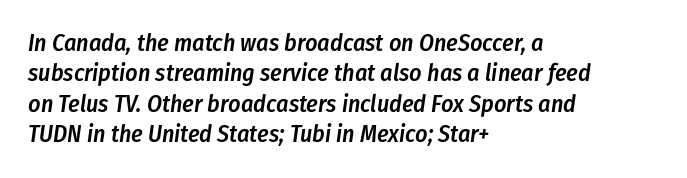
Evenly set lines give the paragraph a standard silhouette. A bit beefed up — I'd call it semibold rather than bold. Does extra space separate the letters? No, they use regular spacing. The setting favours the left margin, as ordinary paragraphs usually do.
